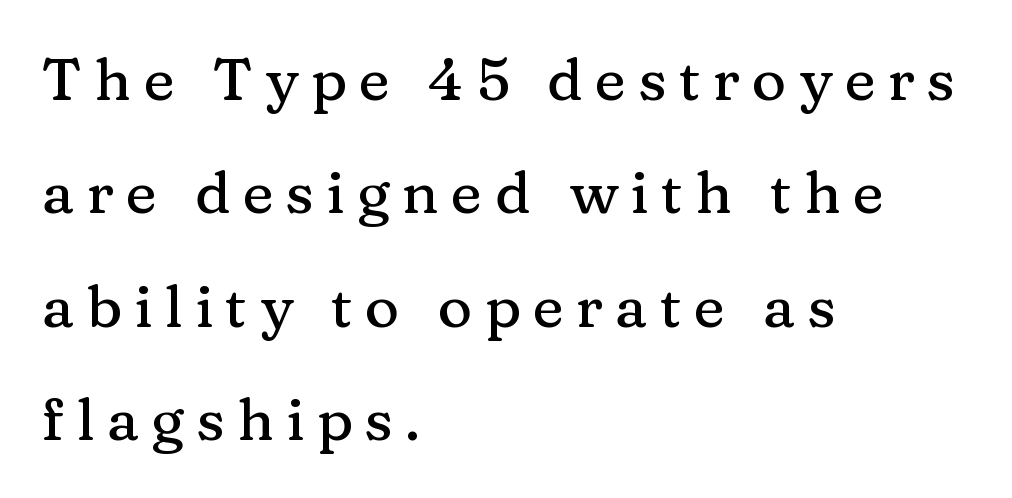
{"serif": "yes", "italic": "no", "width": "normal", "stroke_contrast": "medium", "x_height": "medium", "monospaced": "no", "underline": "no", "align": "left", "line_spacing": "loose", "line_spacing_ratio": 1.92, "letter_spacing": "wide", "letter_spacing_em": 0.21, "glyph_px": 59}
